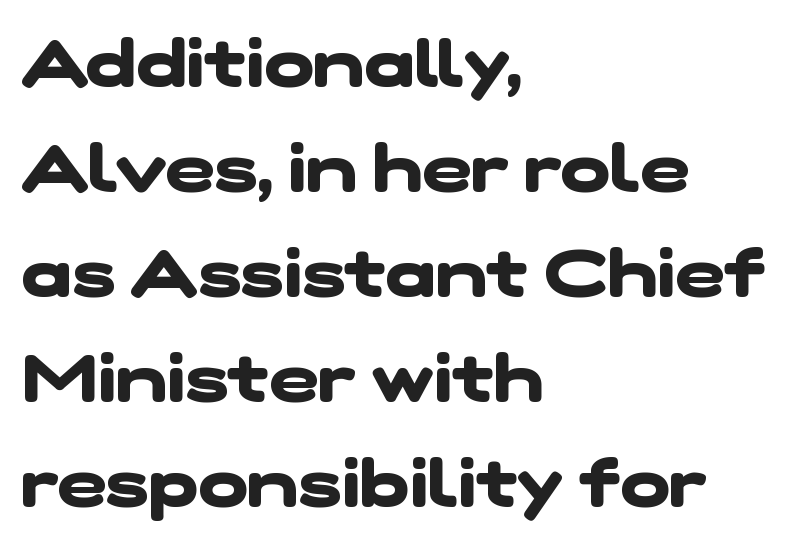
Underlining? Definitely not there. How would I describe the line gaps? Plain and ordinary. A classic flush-left, rag-right setting is used for this passage. Type style note: lacks serifs.
